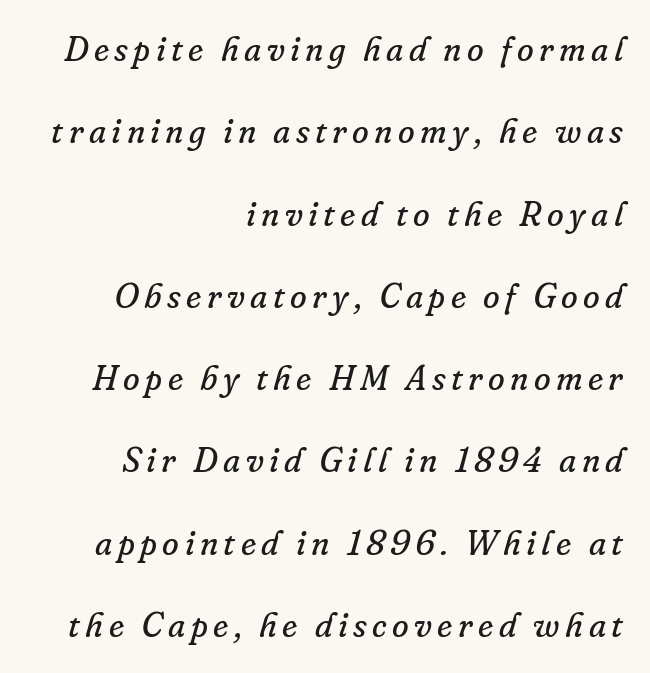
{"serif": "yes", "italic": "yes", "lean": "right", "slant_degrees": 16, "bold": "no", "weight": "regular", "width": "normal", "stroke_contrast": "low", "x_height": "small", "monospaced": "no", "underline": "no", "align": "right", "line_spacing": "loose", "line_spacing_ratio": 2.42, "glyph_px": 34}
